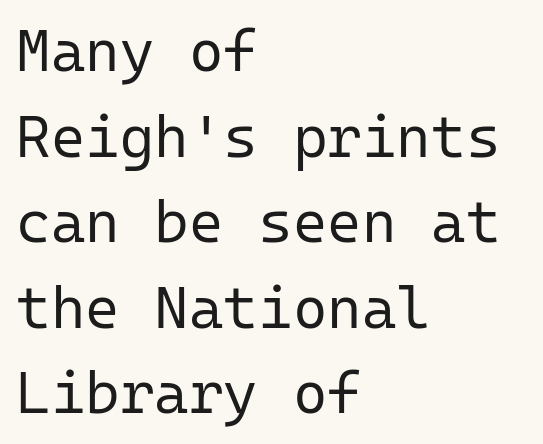
Q: Is the text bold? A: No.
Q: Is the text italic (slanted)? A: No, it is upright.
Q: Is the typeface a serif or a sans-serif typeface? A: Sans-serif.
Q: Is the text underlined? A: No.
Q: How is the paragraph aligned? A: Left-aligned.
Q: Is the spacing between letters normal or unusually wide? A: Normal.
Q: Is the spacing between lines tight, normal or loose? A: Normal.
Q: Width (condensed, normal, or wide)? A: Normal.
Q: Stroke contrast? A: Low.
Q: x-height? A: Medium.
Q: Monospaced? A: Yes.
